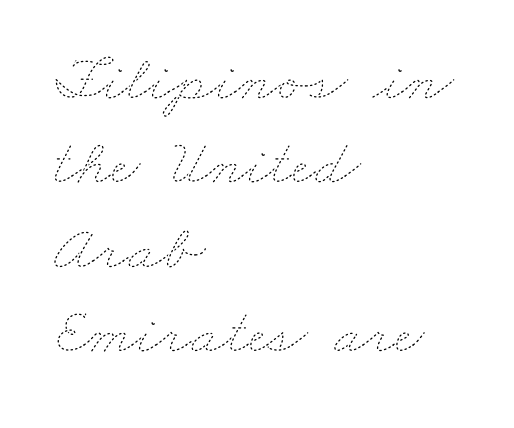
Q: Is the text bold? A: No.
Q: Is the text underlined? A: No.
Q: How is the paragraph aligned? A: Left-aligned.
Q: Is the spacing between letters normal or unusually wide? A: Normal.
Q: Is the spacing between lines tight, normal or loose? A: Normal.
Q: Width (condensed, normal, or wide)? A: Wide.
Q: Stroke contrast? A: Low.
Q: x-height? A: Small.
Q: Monospaced? A: No.
